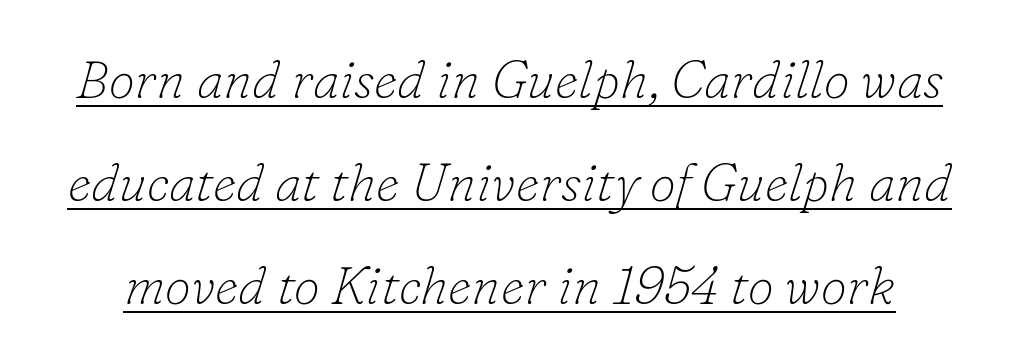
Q: Is the text bold? A: No.
Q: Is the text italic (slanted)? A: Yes, it leans right by about 16 degrees.
Q: Is the typeface a serif or a sans-serif typeface? A: Serif.
Q: Is the text underlined? A: Yes.
Q: Is the spacing between letters normal or unusually wide? A: Normal.
Q: Is the spacing between lines tight, normal or loose? A: Loose.
Q: Width (condensed, normal, or wide)? A: Normal.
Q: Stroke contrast? A: Low.
Q: x-height? A: Small.
Q: Monospaced? A: No.
